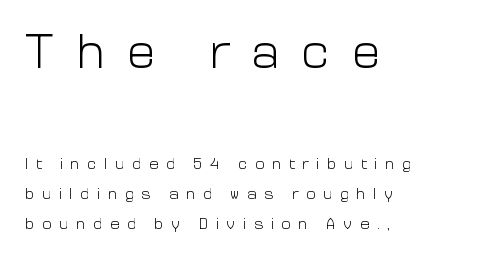
{"serif": "no", "italic": "no", "bold": "no", "weight": "light", "width": "normal", "stroke_contrast": "low", "x_height": "medium", "monospaced": "no", "underline": "no", "align": "left", "line_spacing_ratio": 1.88, "letter_spacing": "wide", "letter_spacing_em": 0.46, "larger_block": "first", "size_ratio": 3.0, "glyph_px": 48}
